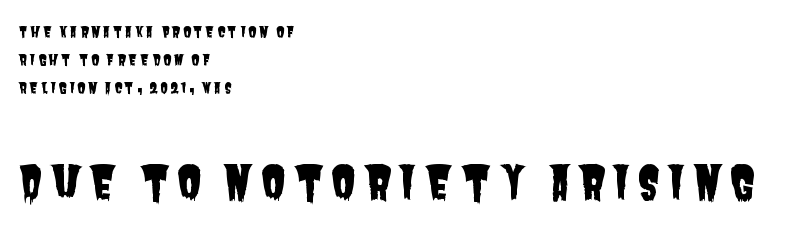
You could not count columns in this text — the font is proportionally spaced. Each row of text sits above clean, open space. Short and long lines alike share a common starting point at left. The second block has been scaled up relative to the first. Font category for this specimen: sans-serif.
